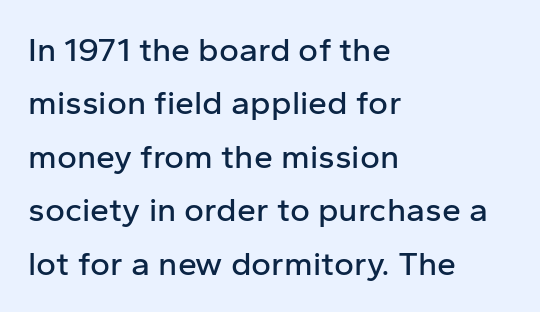
{"serif": "no", "italic": "no", "width": "normal", "stroke_contrast": "low", "x_height": "medium", "monospaced": "no", "underline": "no", "align": "left", "line_spacing": "normal", "line_spacing_ratio": 1.57, "letter_spacing": "normal", "letter_spacing_em": 0.0, "glyph_px": 34}
